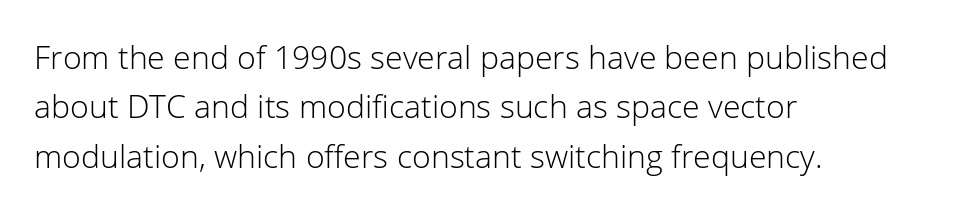
{"serif": "no", "italic": "no", "bold": "no", "weight": "light", "width": "normal", "stroke_contrast": "low", "x_height": "medium", "monospaced": "no", "underline": "no", "align": "left", "line_spacing": "normal", "line_spacing_ratio": 1.54, "letter_spacing": "normal", "letter_spacing_em": 0.0, "glyph_px": 32}
